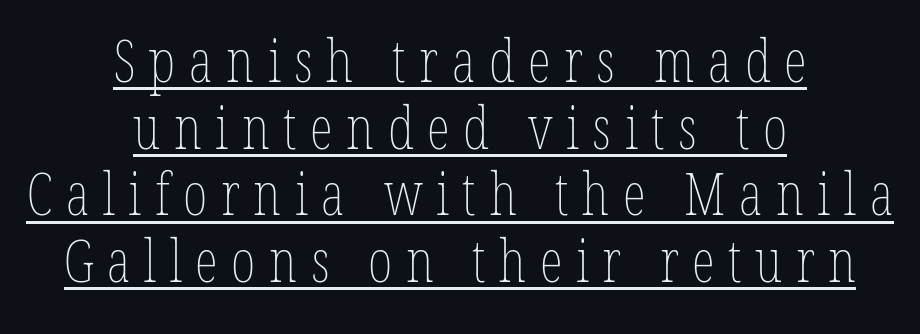
Horizontally, the lines are justified to the midpoint only. Vertical spacing — tight. This sample has the flowing, uneven cadence of proportional lettering. Tall strokes in this sample are plumb rather than angled. The type is letterspaced generously, with wide tracking. Somebody hit Ctrl+U on this one — the words are underlined.
